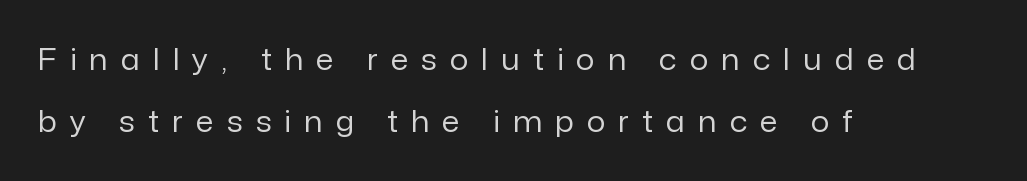
Caption: face not bold, strokes unweighted. Loosely led — the rows are spread out. Do the characters align in a grid? No, the font is proportional. Look at the tracking — it's clearly loosened, letters drifting apart. Underline: absent. The axis of the letterforms is exactly vertical.
